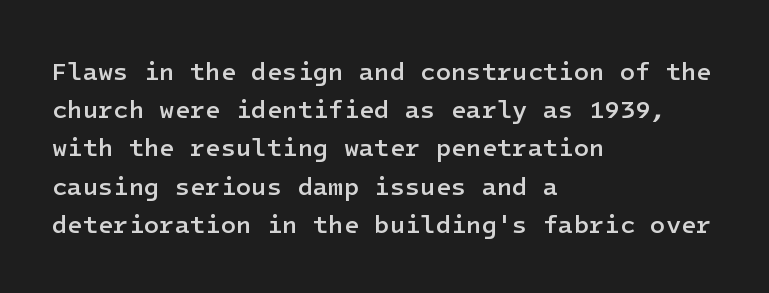
{"italic": "no", "bold": "semi", "underline": "no", "align": "left", "line_spacing": "normal", "line_spacing_ratio": 1.53, "letter_spacing": "normal", "letter_spacing_em": 0.0, "glyph_px": 25}
